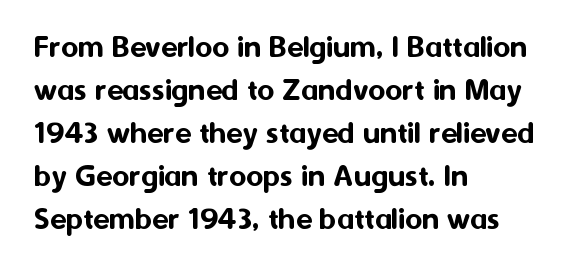
The image shows 33 px sans-serif type, upright; set left-aligned, normal line spacing (1.3x), normal letter spacing, not underlined; medium stroke contrast and a medium x-height.
